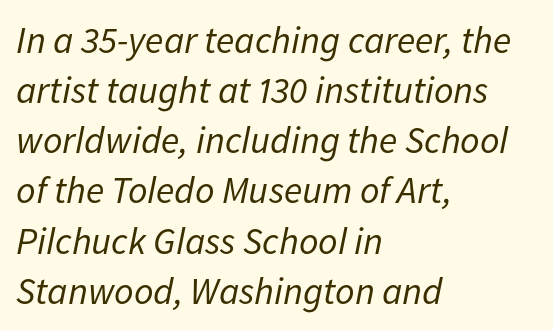
{"italic": "yes", "lean": "right", "slant_degrees": 11, "bold": "no", "weight": "regular", "width": "normal", "stroke_contrast": "low", "x_height": "medium", "monospaced": "no", "underline": "no", "align": "left", "line_spacing": "normal", "line_spacing_ratio": 1.32, "letter_spacing": "normal", "letter_spacing_em": 0.0, "glyph_px": 38}
